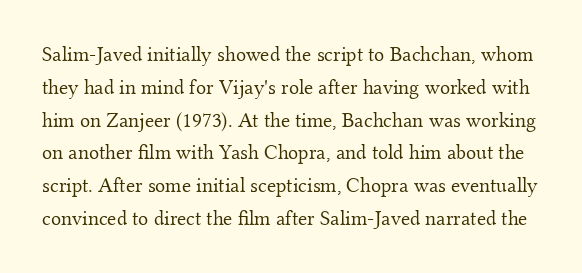
The image shows 21 px text type, upright; set normal line spacing (1.56x), normal letter spacing, not underlined.
